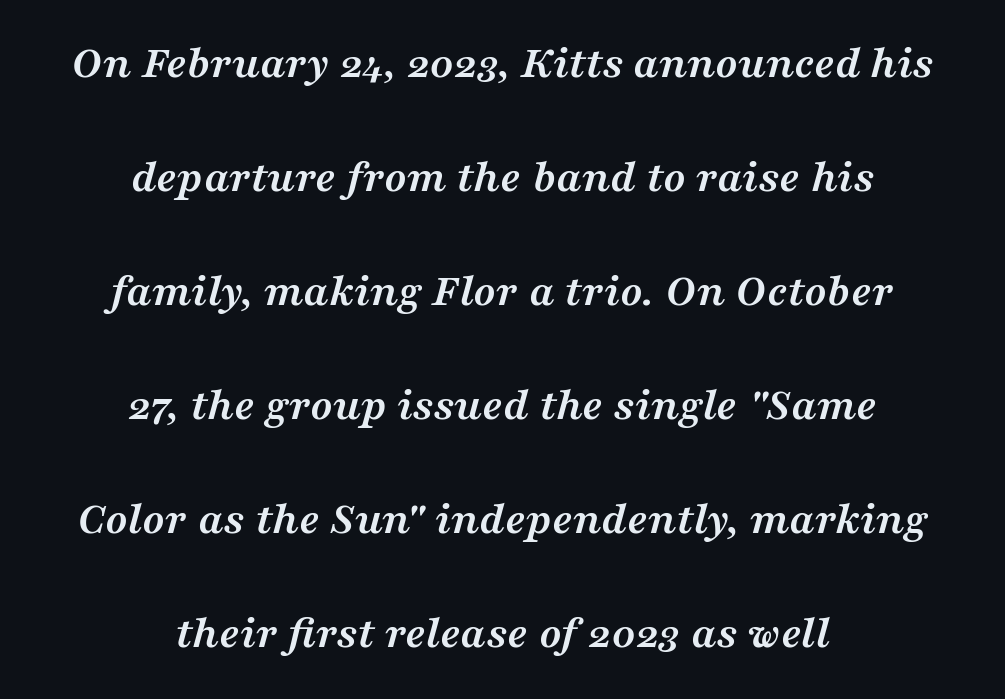
The image shows 46 px semibold, wide serif type, italic (leaning right); set centered, loose line spacing (2.48x), normal letter spacing, not underlined; medium stroke contrast and a medium x-height.
